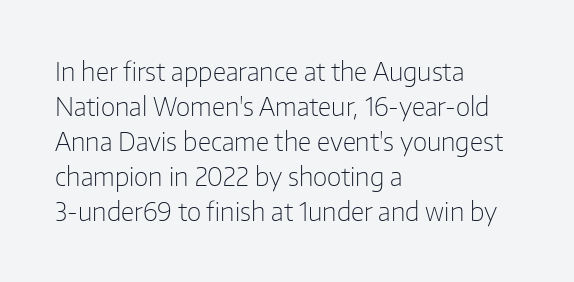
The image shows 25 px text type, upright; set left-aligned, normal line spacing (1.4x), normal letter spacing, not underlined.
